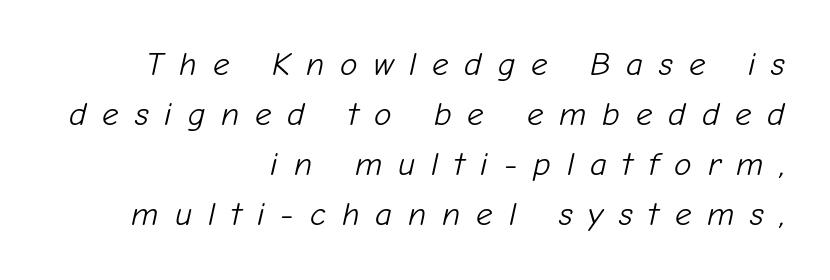
{"italic": "yes", "lean": "right", "slant_degrees": 12, "bold": "no", "weight": "light", "width": "normal", "stroke_contrast": "low", "x_height": "medium", "monospaced": "no", "underline": "no", "align": "right", "line_spacing": "normal", "line_spacing_ratio": 1.52, "letter_spacing": "wide", "letter_spacing_em": 0.48, "glyph_px": 33}
